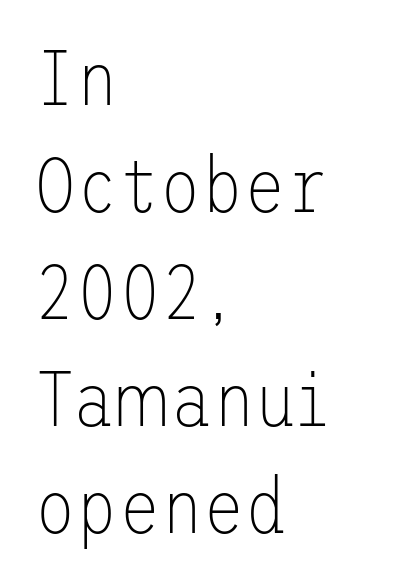
Is the stroke heavy? The answer is a plain regular-or-lighter. The setting favours the left margin, as ordinary paragraphs usually do. The type is set solid horizontally, with unmodified tracking. Letters rest on an invisible, unmarked baseline.
